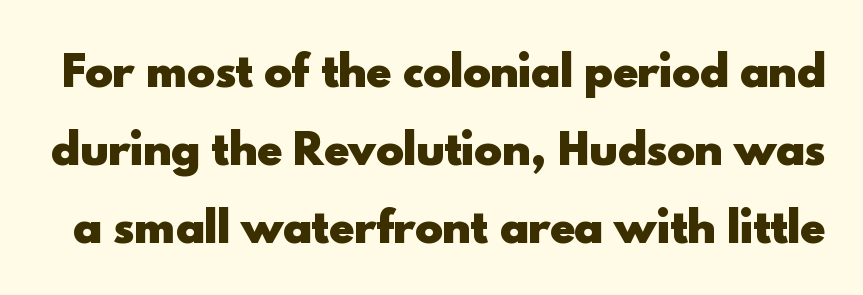
{"serif": "no", "italic": "no", "bold": "yes", "weight": "heavy", "width": "normal", "x_height": "small", "monospaced": "no", "underline": "no", "line_spacing_ratio": 1.86, "letter_spacing": "normal", "letter_spacing_em": 0.0, "glyph_px": 42}
